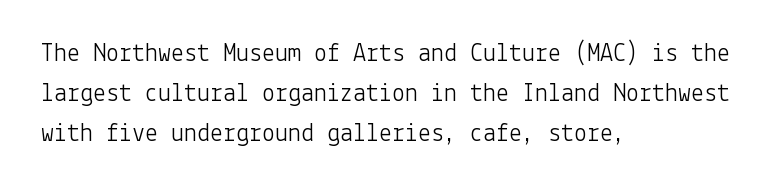
{"italic": "no", "bold": "no", "underline": "no", "align": "left", "line_spacing": "normal", "line_spacing_ratio": 1.53, "letter_spacing": "normal", "letter_spacing_em": 0.0, "glyph_px": 26}
